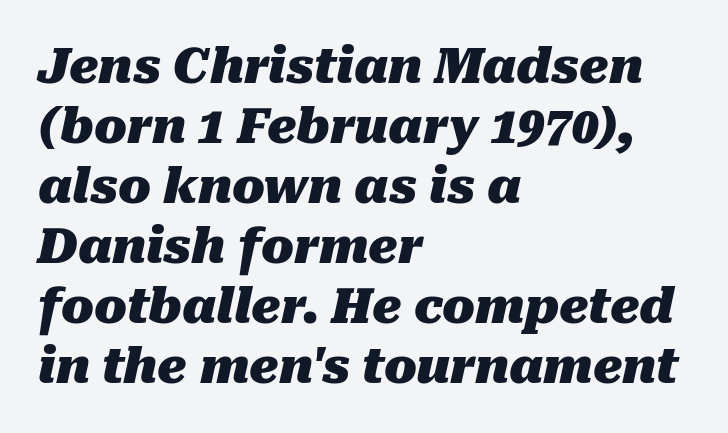
Q: Is the text bold? A: Yes.
Q: Is the text italic (slanted)? A: Yes, it leans right by about 10 degrees.
Q: Is the text underlined? A: No.
Q: How is the paragraph aligned? A: Left-aligned.
Q: Is the spacing between letters normal or unusually wide? A: Normal.
Q: Is the spacing between lines tight, normal or loose? A: Normal.
Q: Width (condensed, normal, or wide)? A: Normal.
Q: Stroke contrast? A: Medium.
Q: x-height? A: Medium.
Q: Monospaced? A: No.
